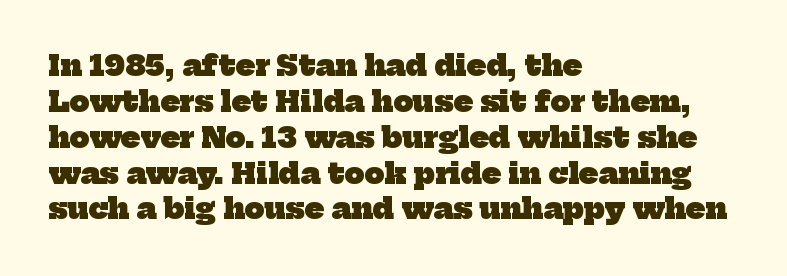
Notice how descenders clear the ascenders below comfortably — that's standard leading. Do the characters align in a grid? No, the font is proportional. Nobody touched the tracking dial on this one. The lines are quadded left. The typesetting leans heavy: a genuine bold.
